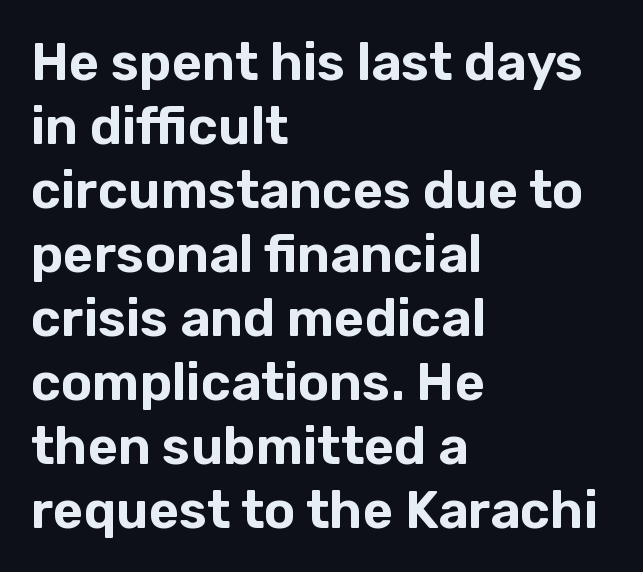
The image shows 52 px sans-serif type, upright; set left-aligned, line spacing 1.23x, normal letter spacing, not underlined; low stroke contrast and a medium x-height.
